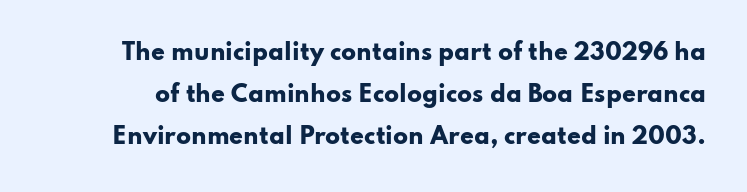
Bold? Absolutely — the strokes are thick and heavy. Type without underlining. Does extra space separate the letters? No, they use regular spacing. This block would shrink considerably if given ordinary leading; it's expanded now. Posture: vertical.
